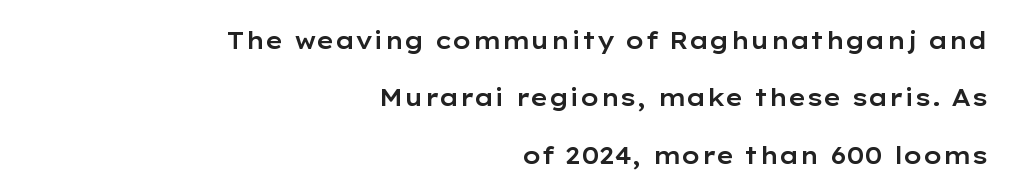
Q: Is the text italic (slanted)? A: No, it is upright.
Q: Is the text underlined? A: No.
Q: How is the paragraph aligned? A: Right-aligned.
Q: Is the spacing between letters normal or unusually wide? A: Normal.
Q: Is the spacing between lines tight, normal or loose? A: Loose.
